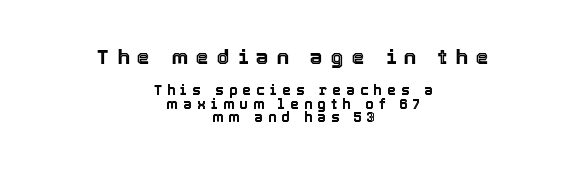
The image shows 21 px text type, upright; set centered, tight line spacing (0.97x), unusually wide letter spacing (+0.37 em), not underlined; the first (top) block is 1.5x larger.
